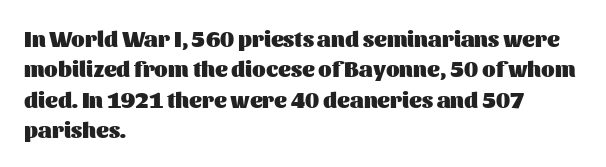
The paragraph shown leans on its left margin. The glyphs have the mass of a bold cut. How are the letters spaced? Ordinarily, with no added tracking. This sample uses an upright cut, with every glyph sitting square on the baseline.
